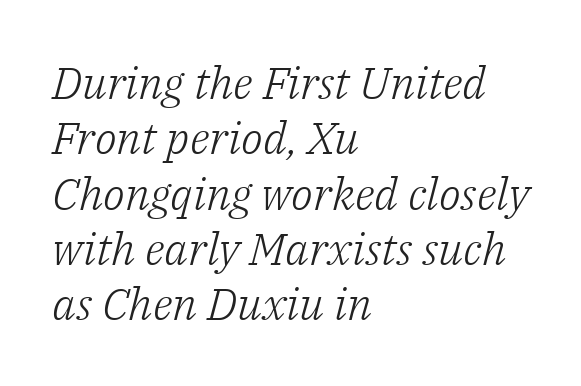
Q: Is the text bold? A: No.
Q: Is the text italic (slanted)? A: Yes, it leans right by about 14 degrees.
Q: Is the typeface a serif or a sans-serif typeface? A: Serif.
Q: Is the text underlined? A: No.
Q: How is the paragraph aligned? A: Left-aligned.
Q: Is the spacing between letters normal or unusually wide? A: Normal.
Q: Width (condensed, normal, or wide)? A: Normal.
Q: Stroke contrast? A: Low.
Q: x-height? A: Medium.
Q: Monospaced? A: No.
